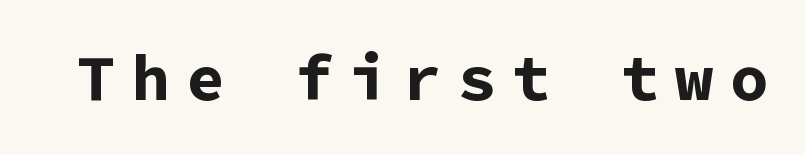
{"serif": "no", "italic": "no", "bold": "yes", "weight": "bold", "width": "normal", "stroke_contrast": "low", "x_height": "medium", "monospaced": "yes", "underline": "no", "letter_spacing": "wide", "letter_spacing_em": 0.25, "glyph_px": 64}
